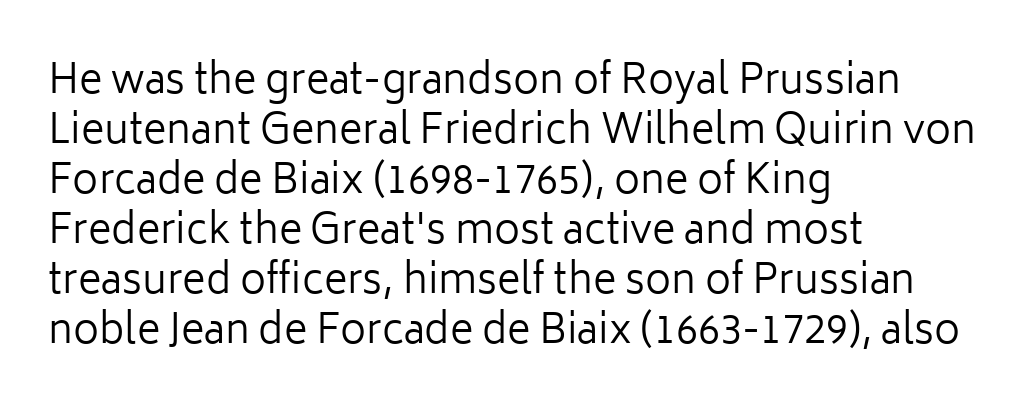
{"serif": "no", "italic": "no", "bold": "no", "weight": "regular", "width": "normal", "stroke_contrast": "low", "x_height": "medium", "monospaced": "no", "underline": "no", "align": "left", "line_spacing": "normal", "line_spacing_ratio": 1.25, "letter_spacing": "normal", "letter_spacing_em": 0.0, "glyph_px": 40}
